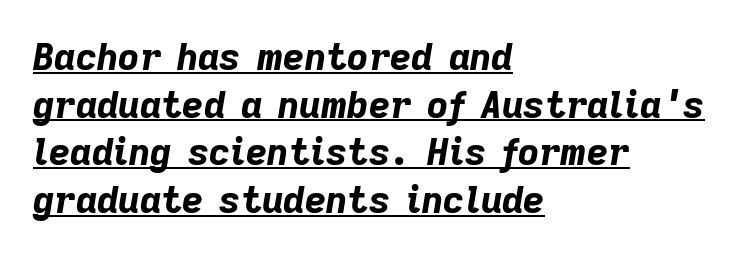
The rendering uses natural spacing where letterforms have individual widths. The type is set solid horizontally, with unmodified tracking. A normal amount of white space separates one row of letters from the next. Heft: maximum for text — a bold.
